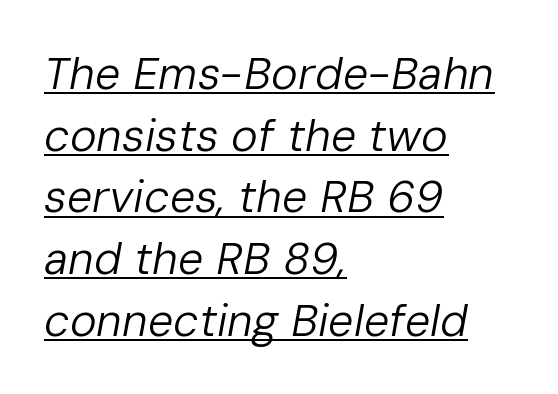
Q: Is the text bold? A: No.
Q: Is the text italic (slanted)? A: Yes, it leans right by about 10 degrees.
Q: Is the text underlined? A: Yes.
Q: How is the paragraph aligned? A: Left-aligned.
Q: Is the spacing between letters normal or unusually wide? A: Normal.
Q: Is the spacing between lines tight, normal or loose? A: Normal.
Q: Width (condensed, normal, or wide)? A: Normal.
Q: Stroke contrast? A: Low.
Q: x-height? A: Medium.
Q: Monospaced? A: No.
